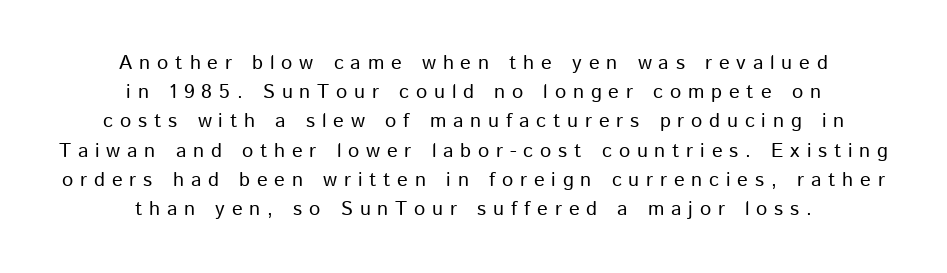
The image shows 20 px text type, upright; set centered, normal line spacing (1.46x), unusually wide letter spacing (+0.34 em), not underlined.
